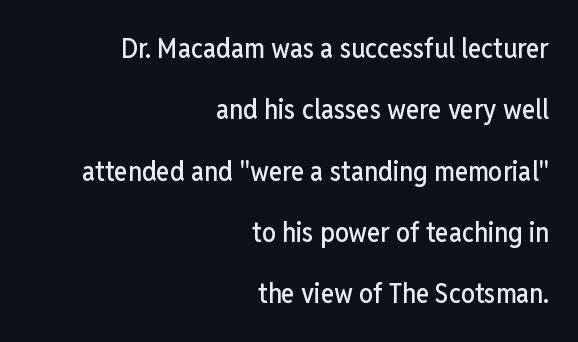
{"serif": "no", "italic": "no", "width": "condensed", "stroke_contrast": "low", "x_height": "medium", "monospaced": "no", "underline": "no", "align": "right", "line_spacing": "loose", "line_spacing_ratio": 2.19, "letter_spacing": "normal", "letter_spacing_em": 0.0, "glyph_px": 28}
